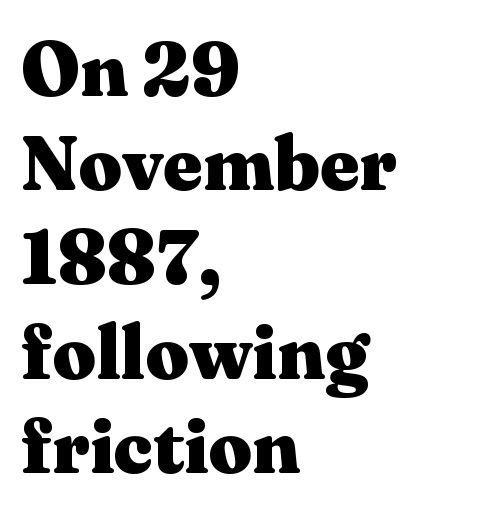
The image shows 76 px heavy, wide serif type, upright; set left-aligned, line spacing 1.24x, normal letter spacing, not underlined; medium stroke contrast and a medium x-height.
